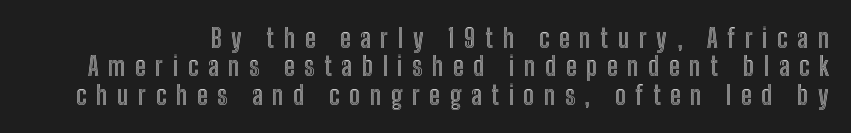
{"italic": "no", "underline": "no", "line_spacing": "tight", "line_spacing_ratio": 1.09, "letter_spacing": "wide", "letter_spacing_em": 0.37, "glyph_px": 26}
